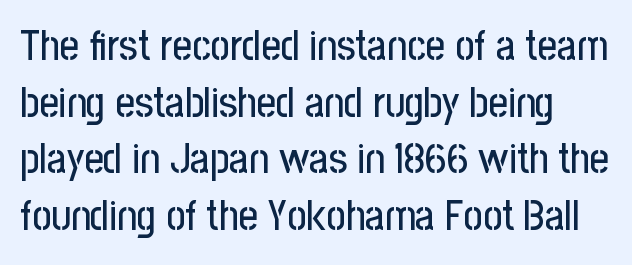
The image shows 42 px condensed sans-serif type, upright; set normal line spacing (1.35x), normal letter spacing, not underlined; low stroke contrast and a medium x-height.
